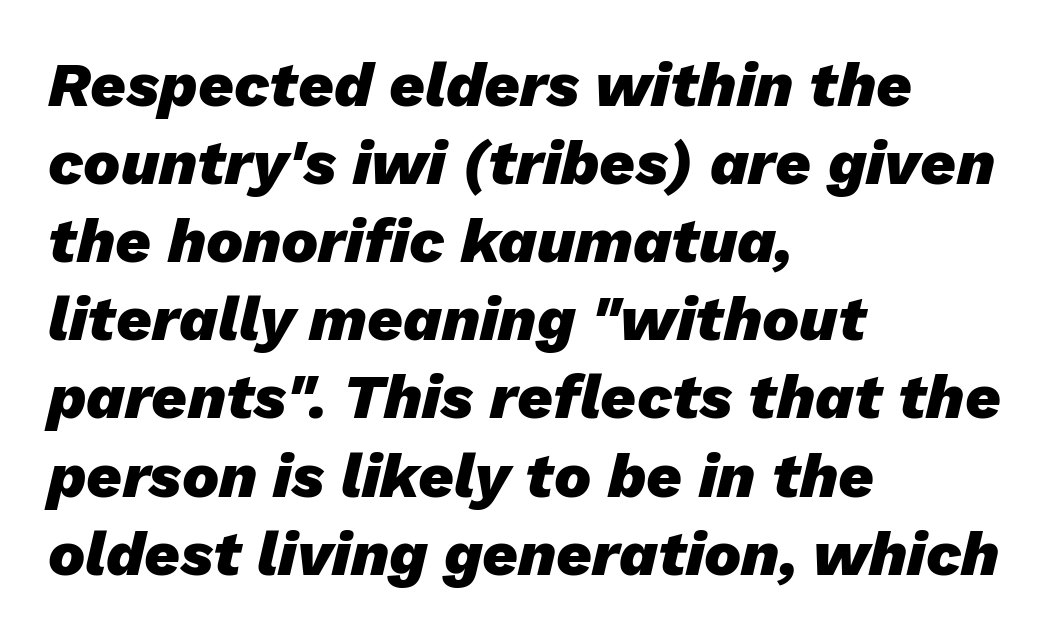
Yep, that's italic — everything's leaning. The space between consecutive lines is moderate. Notice how the passage keeps a crisp vertical edge on the left only. Each word holds together tightly as a unit, with standard inter-letter gaps. Descenders hang freely into open space.
